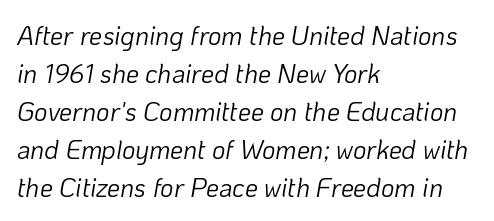
Q: Is the text bold? A: No.
Q: Is the text italic (slanted)? A: Yes, it leans right by about 10 degrees.
Q: Is the text underlined? A: No.
Q: How is the paragraph aligned? A: Left-aligned.
Q: Is the spacing between letters normal or unusually wide? A: Normal.
Q: Is the spacing between lines tight, normal or loose? A: Normal.
